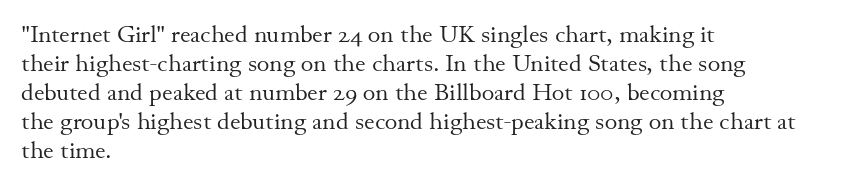
{"italic": "no", "bold": "no", "underline": "no", "align": "left", "line_spacing_ratio": 1.21, "letter_spacing": "normal", "letter_spacing_em": 0.0, "glyph_px": 24}
